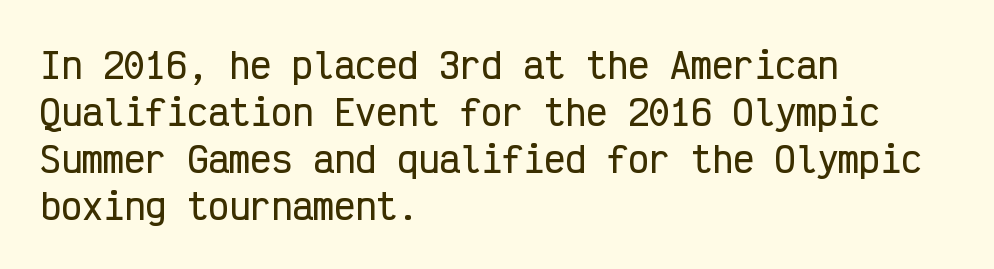
The image shows 35 px condensed sans-serif type, upright, monospaced; set left-aligned, normal line spacing (1.34x), normal letter spacing, not underlined; low stroke contrast and a medium x-height.
